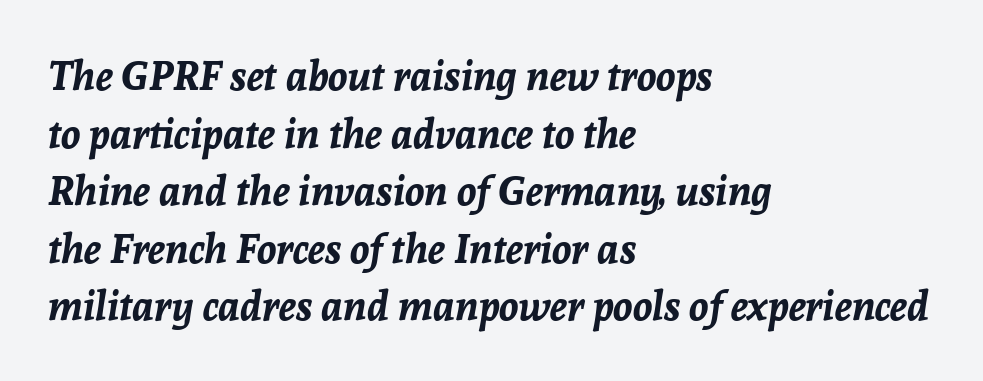
{"italic": "yes", "lean": "right", "slant_degrees": 8, "bold": "yes", "weight": "bold", "width": "normal", "stroke_contrast": "low", "x_height": "medium", "monospaced": "no", "underline": "no", "align": "left", "line_spacing": "normal", "line_spacing_ratio": 1.44, "letter_spacing": "normal", "letter_spacing_em": 0.0, "glyph_px": 40}
